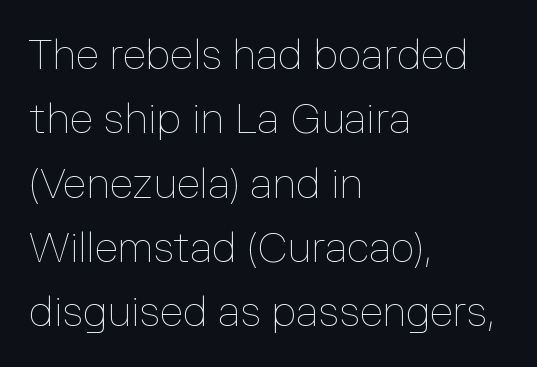
Q: Is the text bold? A: No.
Q: Is the text italic (slanted)? A: No, it is upright.
Q: Is the text underlined? A: No.
Q: How is the paragraph aligned? A: Left-aligned.
Q: Is the spacing between letters normal or unusually wide? A: Normal.
Q: Is the spacing between lines tight, normal or loose? A: Normal.
Q: Width (condensed, normal, or wide)? A: Normal.
Q: Stroke contrast? A: Low.
Q: x-height? A: Medium.
Q: Monospaced? A: No.
